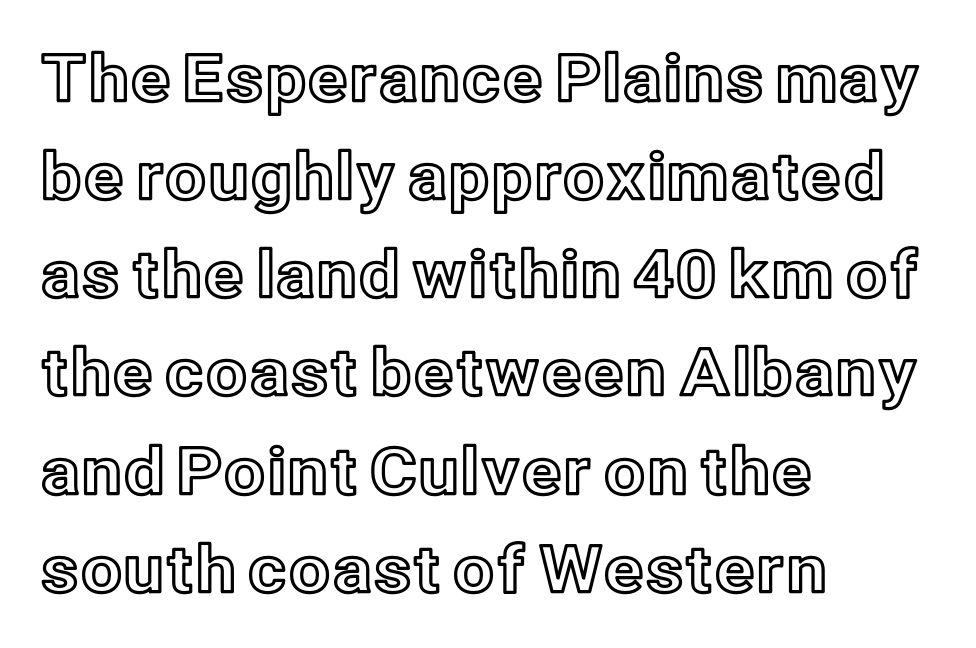
Q: Is the text italic (slanted)? A: No, it is upright.
Q: Is the text underlined? A: No.
Q: How is the paragraph aligned? A: Left-aligned.
Q: Is the spacing between letters normal or unusually wide? A: Normal.
Q: Is the spacing between lines tight, normal or loose? A: Normal.
Q: Width (condensed, normal, or wide)? A: Normal.
Q: x-height? A: Medium.
Q: Monospaced? A: No.
